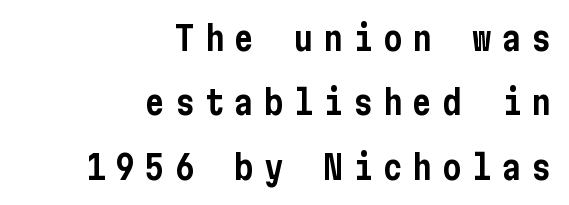
A bare baseline throughout the passage. The specimen reads as upright at a glance. These lines stack with their right ends in a neat column. Letter spacing: wide. A sans-serif font was chosen for this passage.
